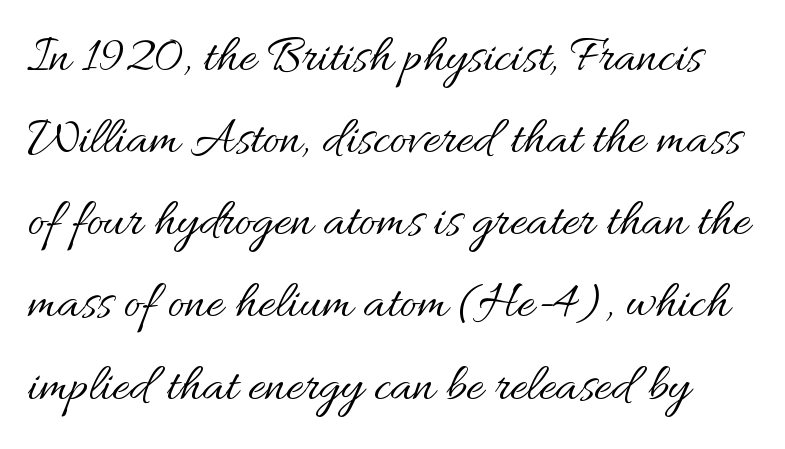
Each row of text sits above clean, open space. Regular leading. You could not count columns in this text — the font is proportionally spaced.
